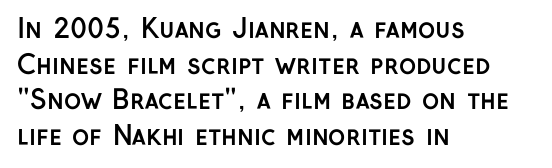
Descenders are the only things crossing below the line. Weight: bold. The tracking reads as untouched default to a designer's eye. A typesetter would mark this as roman, not italic.
